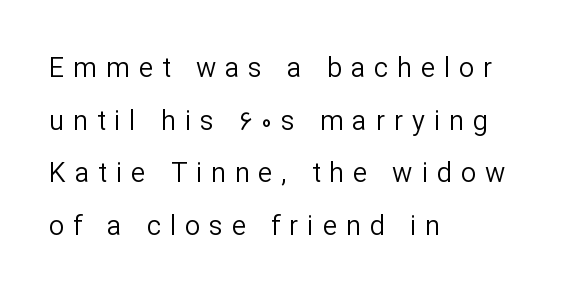
The vertical gap from one line to the next is large. The letters are spread apart with noticeably loose tracking. A typesetter would mark this as roman, not italic. Stroke thickness stays within the range of a standard reading face or lighter.
